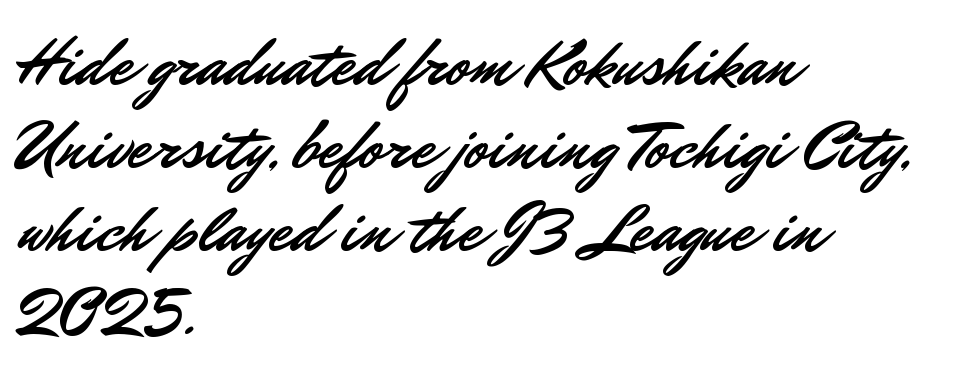
The image shows 68 px sans-serif type; set left-aligned, line spacing 1.22x, normal letter spacing, not underlined; low stroke contrast and a small x-height.
